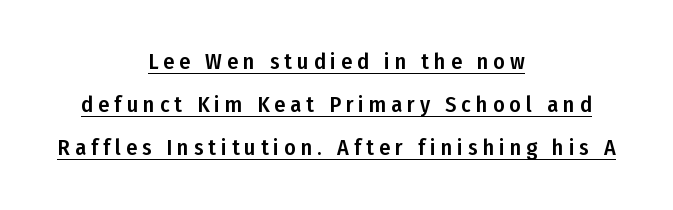
{"italic": "no", "underline": "yes", "align": "center", "line_spacing": "loose", "line_spacing_ratio": 1.96, "letter_spacing": "wide", "letter_spacing_em": 0.23, "glyph_px": 22}
